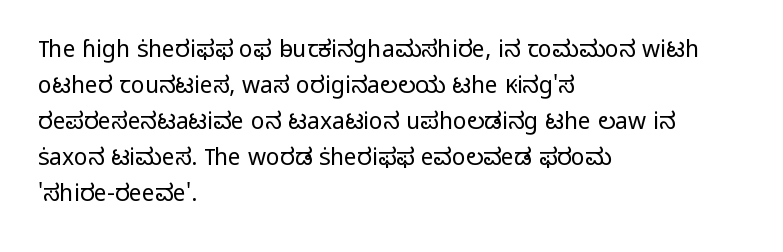
The foot of each line stays bare and open. It's the straight-up-and-down kind of type. The gaps between neighbouring characters are ordinary and unremarkable. A normal amount of white space separates one row of letters from the next. Typeset ragged right — the left edge is the straight one. Is the stroke heavy? The answer is a plain regular-or-lighter.
